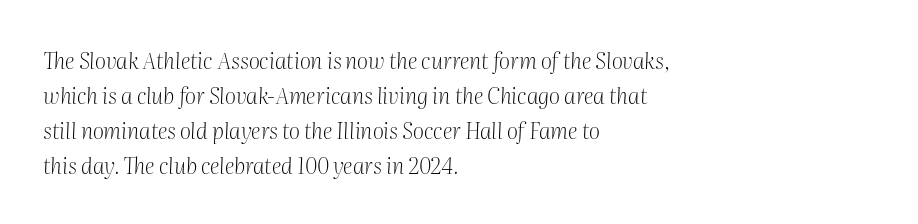
{"italic": "yes", "lean": "right", "slant_degrees": 2, "bold": "no", "underline": "no", "align": "left", "line_spacing": "normal", "line_spacing_ratio": 1.59, "letter_spacing": "normal", "letter_spacing_em": 0.0, "glyph_px": 22}
